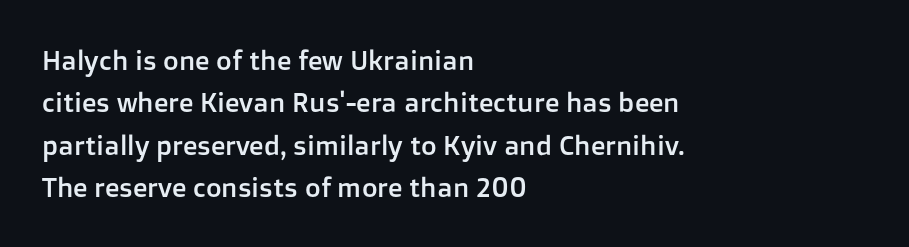
Q: Is the text italic (slanted)? A: No, it is upright.
Q: Is the text underlined? A: No.
Q: How is the paragraph aligned? A: Left-aligned.
Q: Is the spacing between letters normal or unusually wide? A: Normal.
Q: Is the spacing between lines tight, normal or loose? A: Normal.
